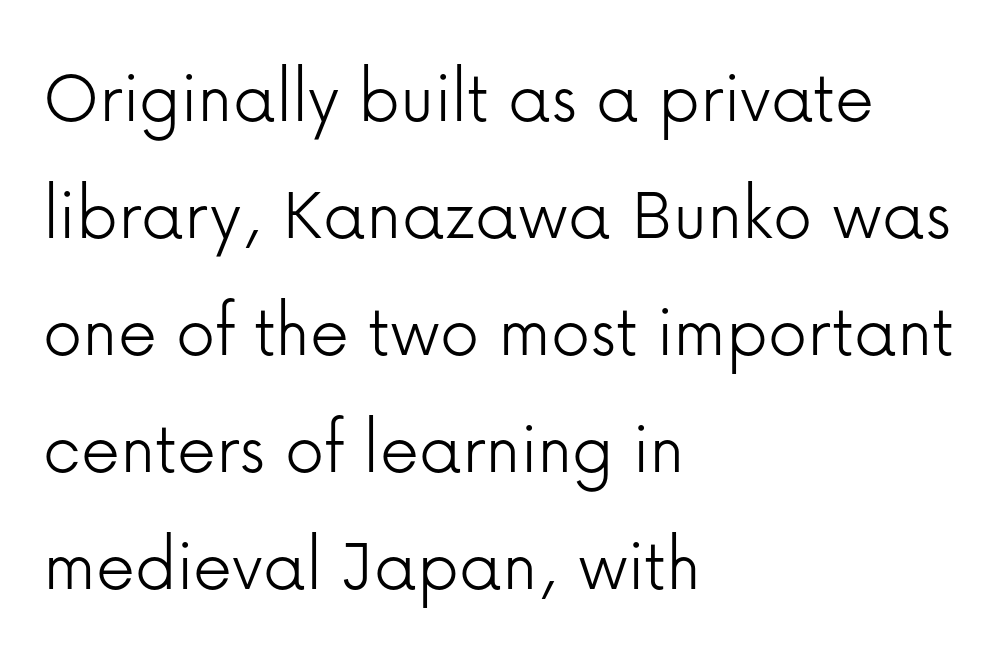
{"serif": "no", "italic": "no", "bold": "no", "weight": "light", "width": "normal", "stroke_contrast": "low", "x_height": "medium", "monospaced": "no", "underline": "no", "align": "left", "line_spacing": "normal", "line_spacing_ratio": 1.5, "letter_spacing": "normal", "letter_spacing_em": 0.0, "glyph_px": 78}
